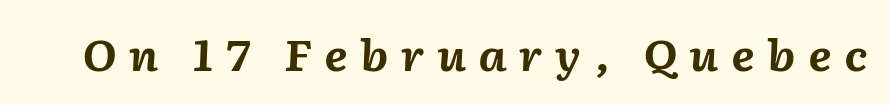
Descender tails drop into unmarked territory. Heavy-handed strokes throughout: this text is bold. If you drew a line through each stem, it would be angled. Does extra space separate the letters? Yes, quite a lot of it. Note the varied advance widths — an 'i' is clearly narrower than an 'm'.
